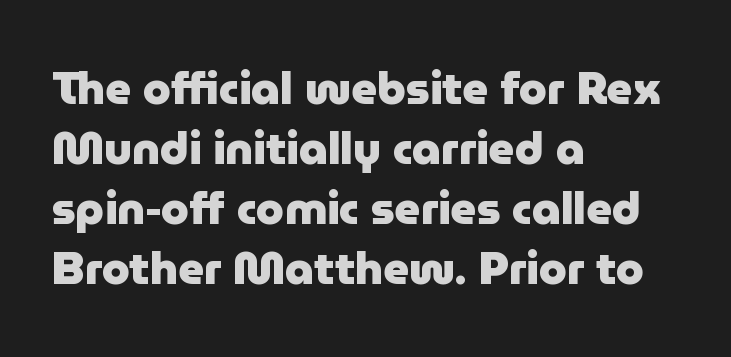
Q: Is the text bold? A: Yes.
Q: Is the text italic (slanted)? A: No, it is upright.
Q: Is the typeface a serif or a sans-serif typeface? A: Sans-serif.
Q: Is the text underlined? A: No.
Q: How is the paragraph aligned? A: Left-aligned.
Q: Is the spacing between letters normal or unusually wide? A: Normal.
Q: Is the spacing between lines tight, normal or loose? A: Normal.
Q: Width (condensed, normal, or wide)? A: Normal.
Q: Stroke contrast? A: Low.
Q: x-height? A: Medium.
Q: Monospaced? A: No.
